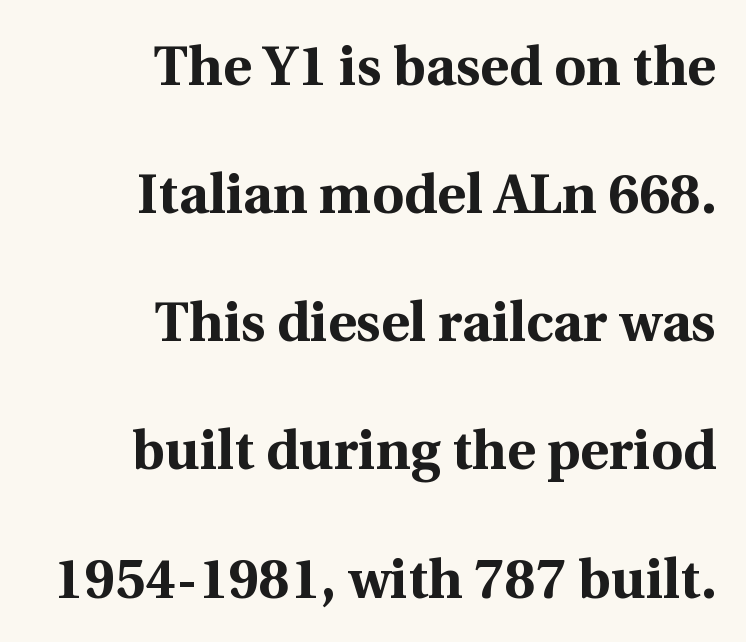
Q: Is the text bold? A: Yes.
Q: Is the text italic (slanted)? A: No, it is upright.
Q: Is the typeface a serif or a sans-serif typeface? A: Serif.
Q: Is the text underlined? A: No.
Q: How is the paragraph aligned? A: Right-aligned.
Q: Is the spacing between letters normal or unusually wide? A: Normal.
Q: Is the spacing between lines tight, normal or loose? A: Loose.
Q: Width (condensed, normal, or wide)? A: Normal.
Q: x-height? A: Medium.
Q: Monospaced? A: No.
